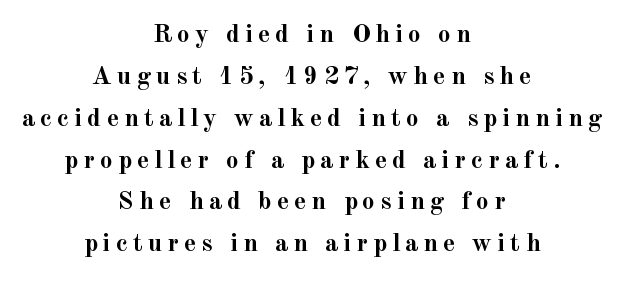
The image shows 26 px bold type, upright; set centered, normal line spacing (1.61x), not underlined.
